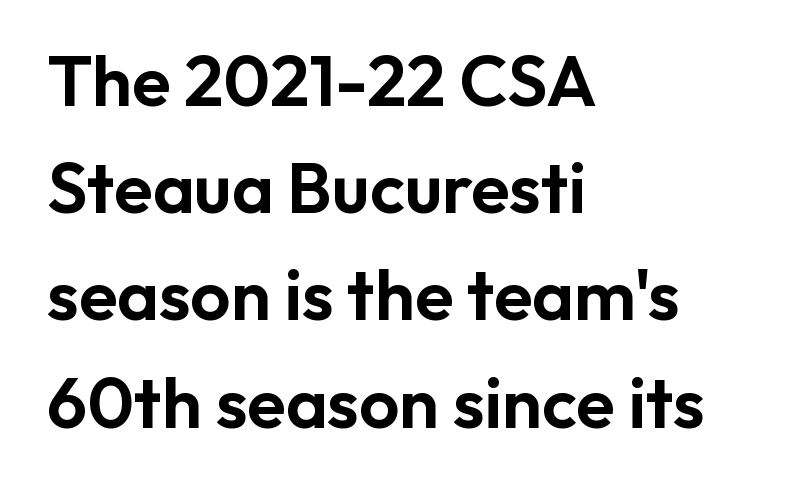
Q: Is the text italic (slanted)? A: No, it is upright.
Q: Is the typeface a serif or a sans-serif typeface? A: Sans-serif.
Q: Is the text underlined? A: No.
Q: How is the paragraph aligned? A: Left-aligned.
Q: Is the spacing between letters normal or unusually wide? A: Normal.
Q: Is the spacing between lines tight, normal or loose? A: Normal.
Q: Width (condensed, normal, or wide)? A: Normal.
Q: Stroke contrast? A: Low.
Q: x-height? A: Medium.
Q: Monospaced? A: No.
